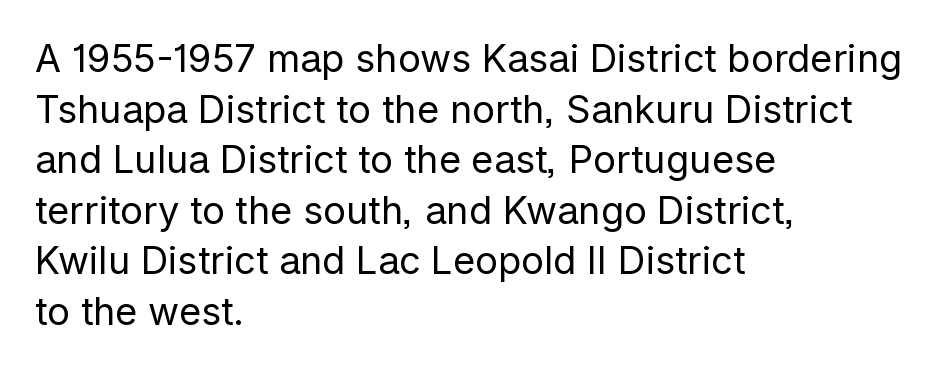
{"serif": "no", "italic": "no", "bold": "no", "weight": "regular", "width": "normal", "stroke_contrast": "low", "x_height": "medium", "monospaced": "no", "underline": "no", "align": "left", "line_spacing": "normal", "line_spacing_ratio": 1.33, "letter_spacing": "normal", "letter_spacing_em": 0.0, "glyph_px": 38}
